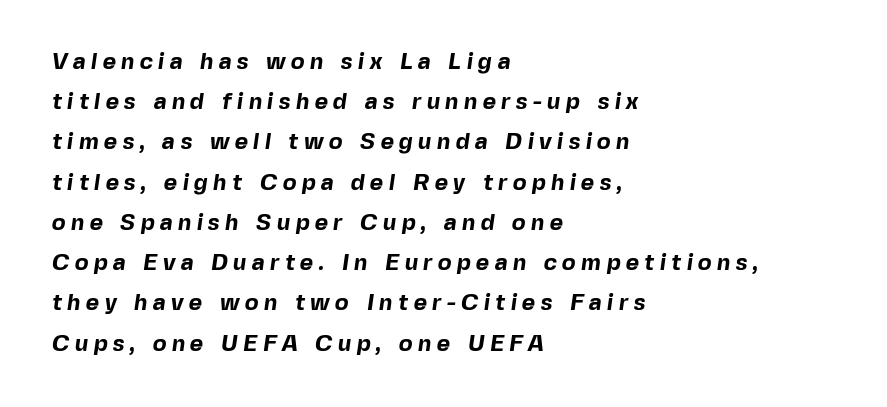
{"bold": "yes", "underline": "no", "align": "left", "line_spacing_ratio": 1.75, "letter_spacing": "wide", "letter_spacing_em": 0.23, "glyph_px": 23}
